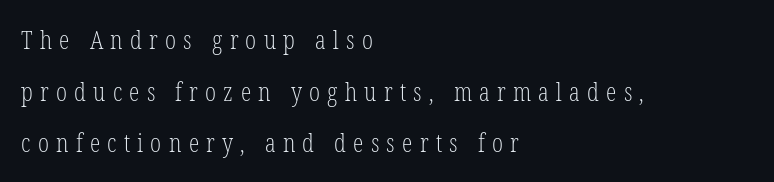
Q: Is the text bold? A: No.
Q: Is the text italic (slanted)? A: No, it is upright.
Q: Is the text underlined? A: No.
Q: How is the paragraph aligned? A: Left-aligned.
Q: Is the spacing between letters normal or unusually wide? A: Unusually wide.
Q: Is the spacing between lines tight, normal or loose? A: Loose.
